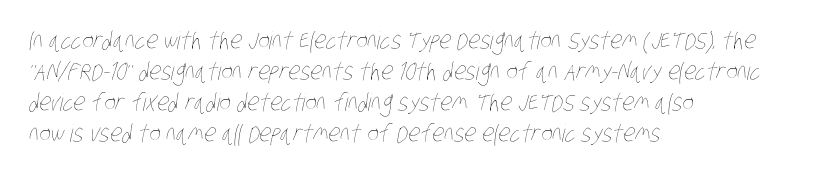
The image shows 24 px text type; set left-aligned, normal line spacing (1.29x), normal letter spacing, not underlined.
